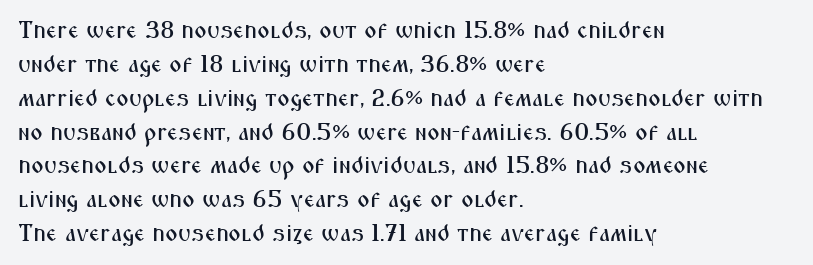
{"italic": "no", "underline": "no", "align": "left", "line_spacing": "normal", "line_spacing_ratio": 1.41, "letter_spacing": "normal", "letter_spacing_em": 0.0, "glyph_px": 24}
